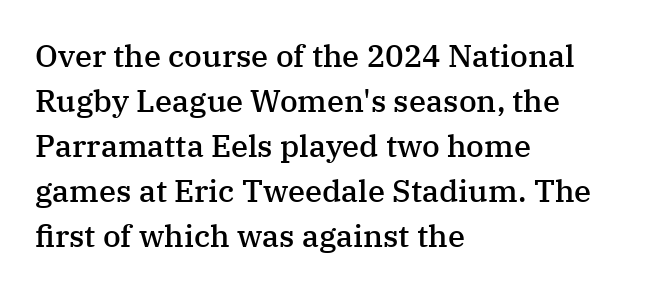
Q: Is the text bold? A: Semi-bold.
Q: Is the text italic (slanted)? A: No, it is upright.
Q: Is the typeface a serif or a sans-serif typeface? A: Serif.
Q: Is the text underlined? A: No.
Q: How is the paragraph aligned? A: Left-aligned.
Q: Is the spacing between letters normal or unusually wide? A: Normal.
Q: Is the spacing between lines tight, normal or loose? A: Normal.
Q: Width (condensed, normal, or wide)? A: Normal.
Q: Stroke contrast? A: Medium.
Q: x-height? A: Medium.
Q: Monospaced? A: No.
